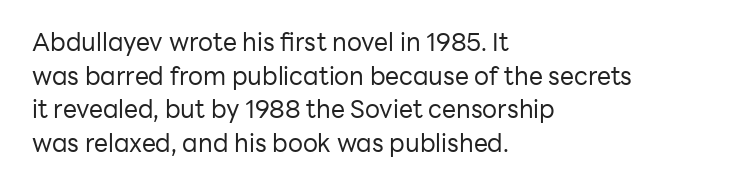
The image shows 25 px text type, upright; set left-aligned, normal line spacing (1.35x), normal letter spacing, not underlined.
